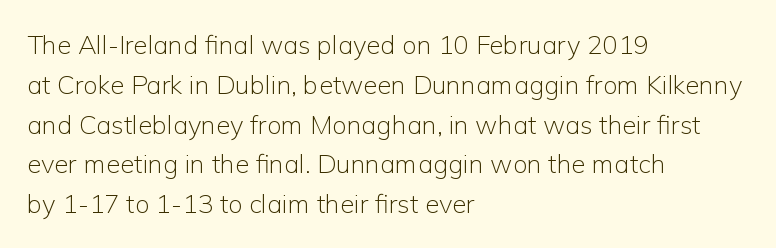
{"italic": "no", "bold": "no", "underline": "no", "align": "left", "line_spacing": "normal", "line_spacing_ratio": 1.53, "letter_spacing": "normal", "letter_spacing_em": 0.0, "glyph_px": 26}
